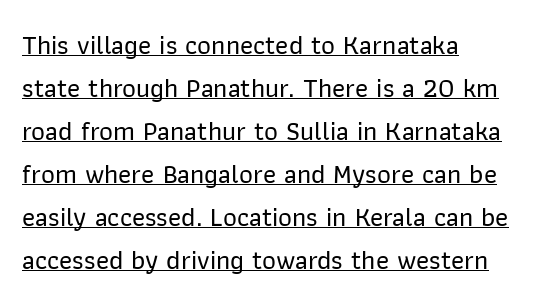
Q: Is the text italic (slanted)? A: No, it is upright.
Q: Is the text underlined? A: Yes.
Q: How is the paragraph aligned? A: Left-aligned.
Q: Is the spacing between letters normal or unusually wide? A: Normal.
Q: Is the spacing between lines tight, normal or loose? A: Normal.
